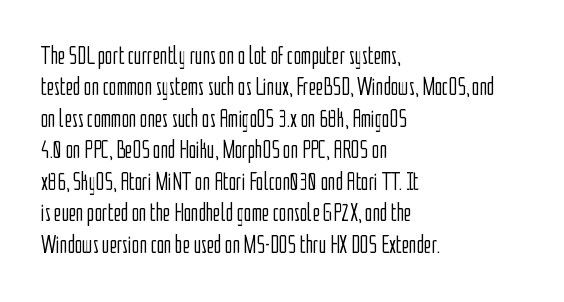
Q: Is the text bold? A: No.
Q: Is the text italic (slanted)? A: No, it is upright.
Q: Is the text underlined? A: No.
Q: How is the paragraph aligned? A: Left-aligned.
Q: Is the spacing between letters normal or unusually wide? A: Normal.
Q: Is the spacing between lines tight, normal or loose? A: Normal.
